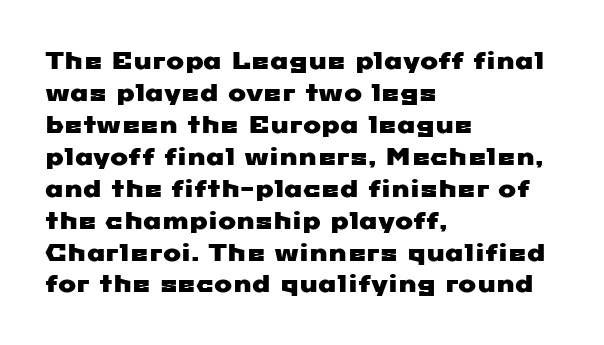
Tracking value appears to be zero — textbook default spacing. Notice how the passage keeps a crisp vertical edge on the left only. Anything drawn beneath the words? Only blank space. Baseline-to-baseline distance is the conventional proportion of letter height.
